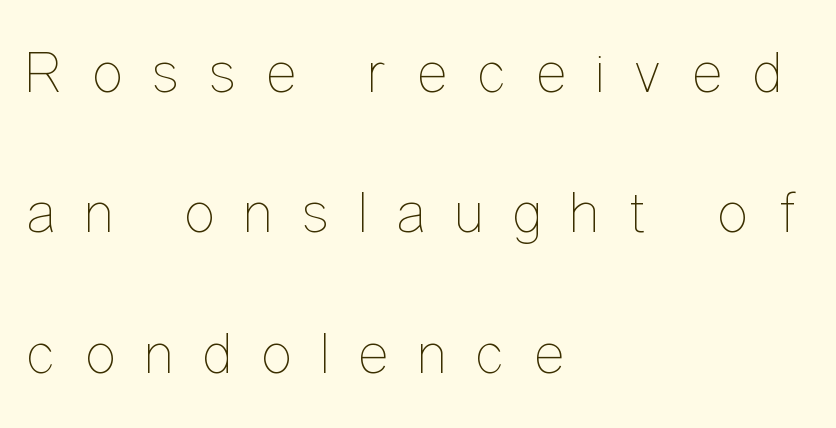
The image shows 60 px thin, condensed type, upright; set left-aligned, loose line spacing (2.34x), unusually wide letter spacing (+0.47 em), not underlined; low stroke contrast and a medium x-height.
